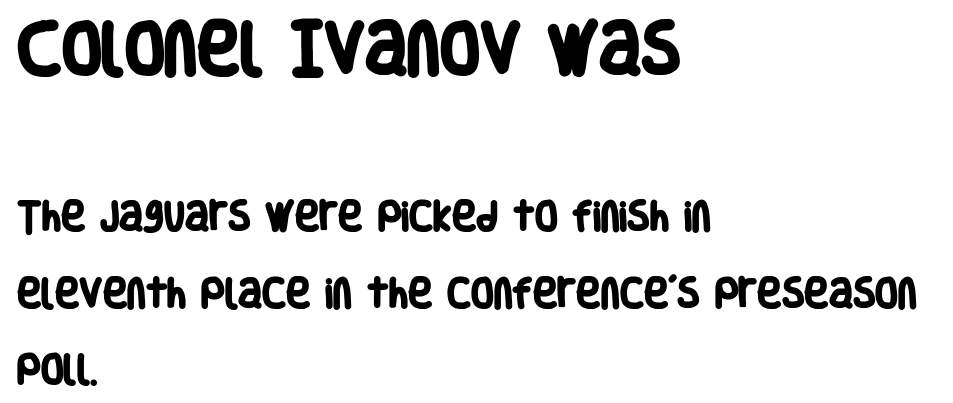
These two chunks differ in scale, with the top chunk taking the larger measure. The face used here is rendered with its standard letterfit. Note: no serifs on the glyphs. The passage shown stacks its lines with a broad gap.
